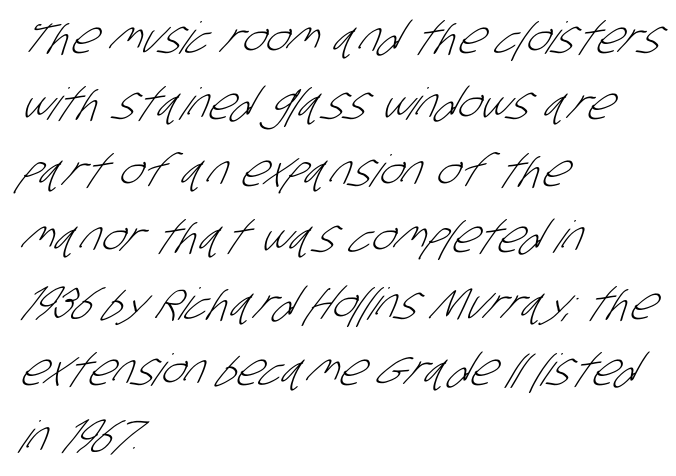
The image shows 44 px light, condensed sans-serif type; set left-aligned, normal line spacing (1.51x), normal letter spacing, not underlined; low stroke contrast and a large x-height.
